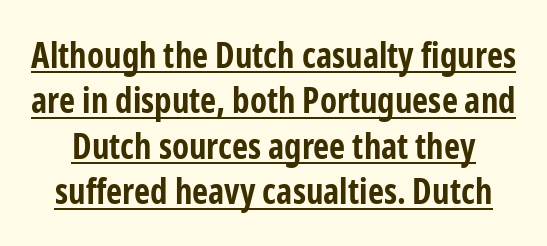
Letterform terminals end flat and unadorned throughout the passage. Posture: upright roman. Inter-character spacing is left at the font's built-in metrics. Is the type bold? Yes — the strokes are clearly thick and heavy. Students, observe: this is what conventionally led text looks like.
